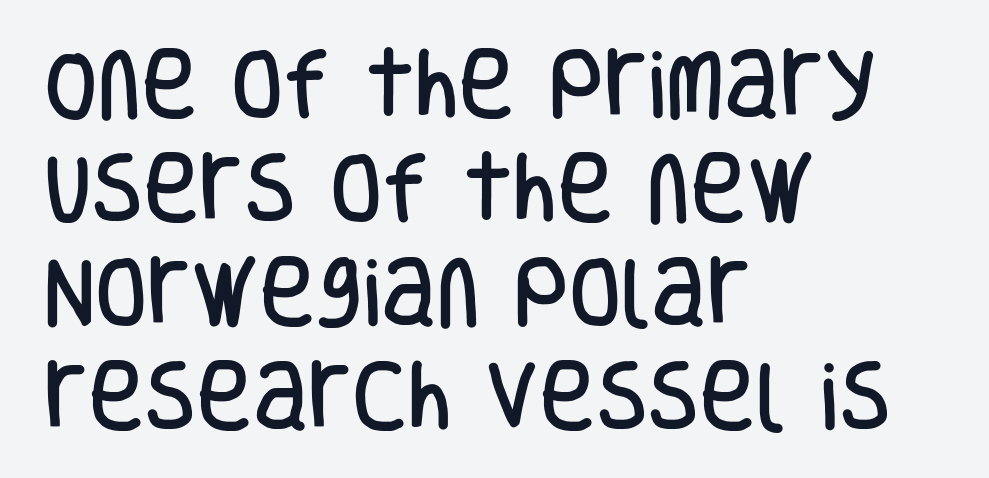
Q: Is the text italic (slanted)? A: No, it is upright.
Q: Is the typeface a serif or a sans-serif typeface? A: Sans-serif.
Q: Is the text underlined? A: No.
Q: How is the paragraph aligned? A: Left-aligned.
Q: Is the spacing between letters normal or unusually wide? A: Normal.
Q: Is the spacing between lines tight, normal or loose? A: Normal.
Q: Width (condensed, normal, or wide)? A: Condensed.
Q: Stroke contrast? A: Low.
Q: x-height? A: Large.
Q: Monospaced? A: No.
